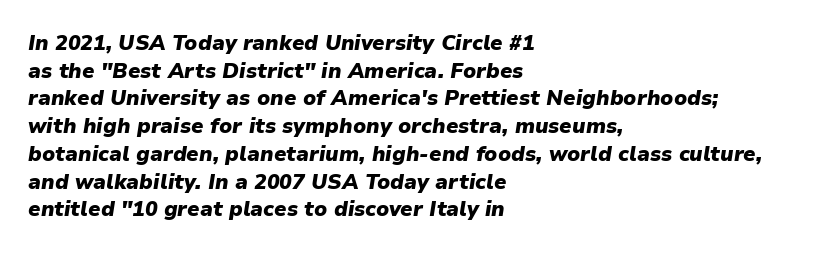
Q: Is the text bold? A: Yes.
Q: Is the text italic (slanted)? A: Yes, it leans right by about 9 degrees.
Q: Is the text underlined? A: No.
Q: How is the paragraph aligned? A: Left-aligned.
Q: Is the spacing between letters normal or unusually wide? A: Normal.
Q: Is the spacing between lines tight, normal or loose? A: Normal.
